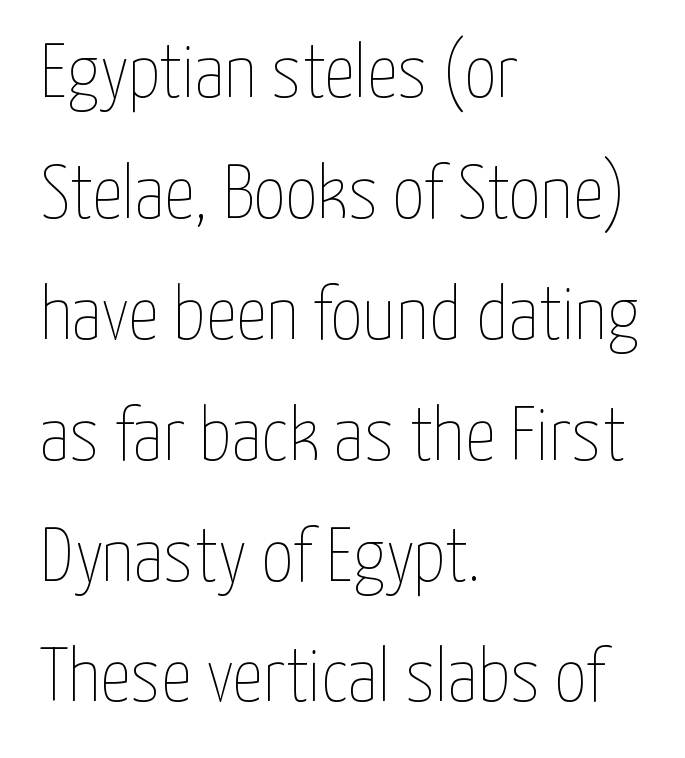
The image shows 77 px thin, condensed type, upright; set left-aligned, normal line spacing (1.57x), normal letter spacing, not underlined; low stroke contrast and a medium x-height.
